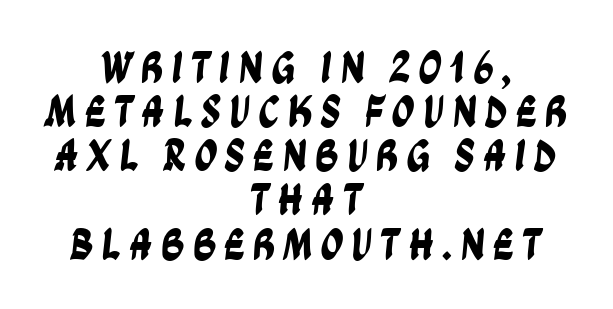
The image shows 46 px condensed sans-serif type; set centered, tight line spacing (0.96x), not underlined; low stroke contrast and a large x-height.
